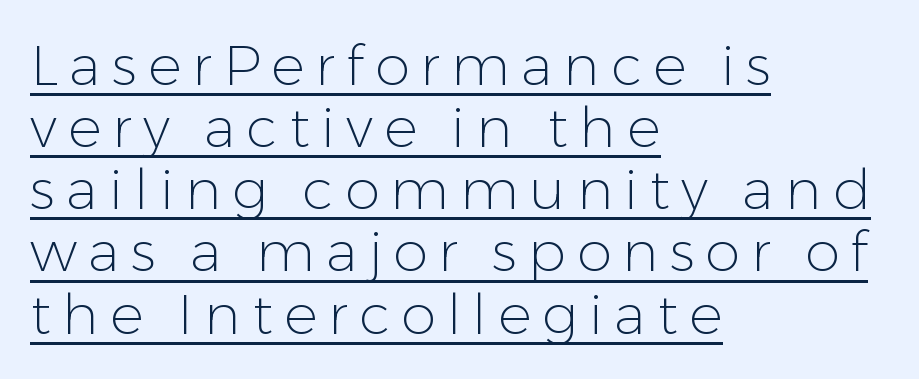
Q: Is the text bold? A: No.
Q: Is the text italic (slanted)? A: No, it is upright.
Q: Is the typeface a serif or a sans-serif typeface? A: Sans-serif.
Q: Is the text underlined? A: Yes.
Q: How is the paragraph aligned? A: Left-aligned.
Q: Is the spacing between letters normal or unusually wide? A: Unusually wide.
Q: Is the spacing between lines tight, normal or loose? A: Tight.
Q: Width (condensed, normal, or wide)? A: Normal.
Q: Stroke contrast? A: Low.
Q: x-height? A: Medium.
Q: Monospaced? A: No.
